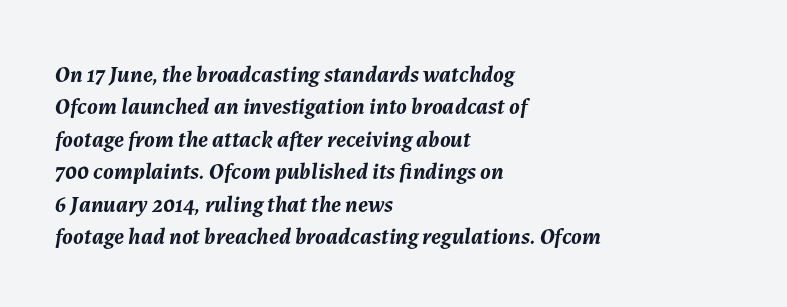
{"italic": "yes", "lean": "right", "slant_degrees": 7, "bold": "yes", "underline": "no", "align": "left", "line_spacing": "normal", "line_spacing_ratio": 1.41, "letter_spacing": "normal", "letter_spacing_em": 0.0, "glyph_px": 23}
